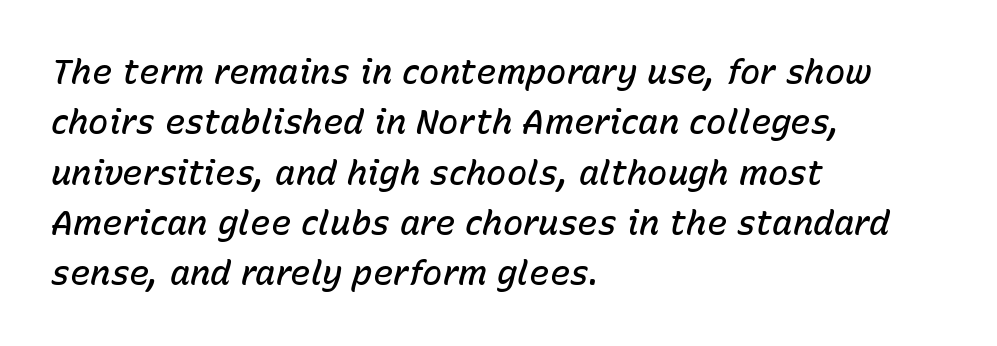
{"italic": "yes", "lean": "right", "slant_degrees": 15, "bold": "semi", "weight": "semibold", "width": "normal", "stroke_contrast": "low", "x_height": "medium", "monospaced": "no", "underline": "no", "align": "left", "line_spacing": "normal", "line_spacing_ratio": 1.48, "letter_spacing": "normal", "letter_spacing_em": 0.0, "glyph_px": 34}
